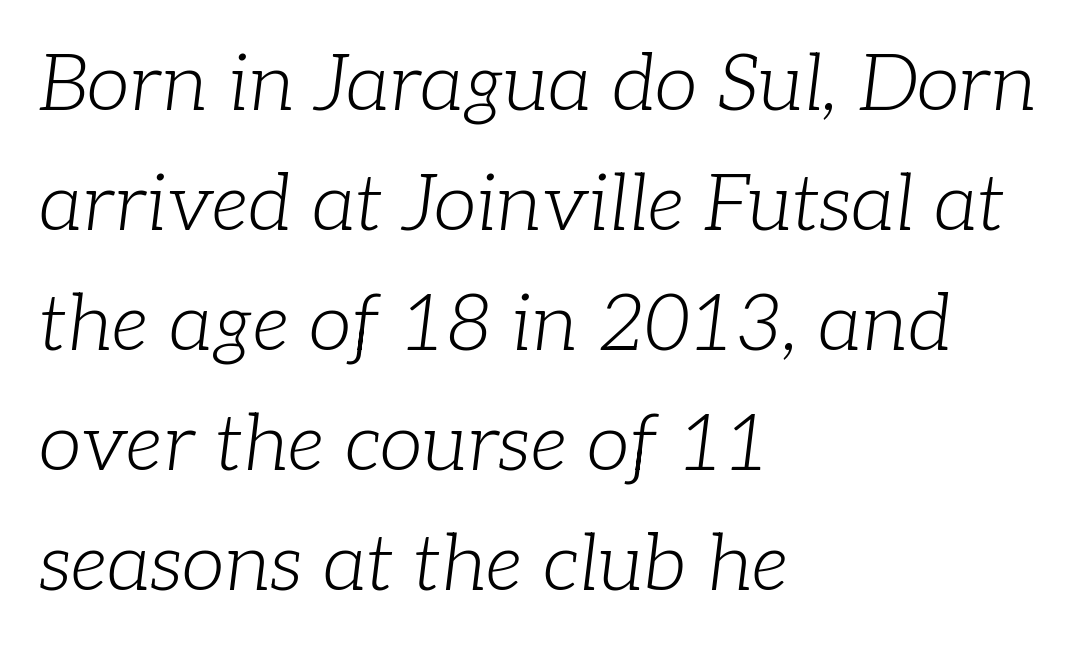
{"serif": "yes", "italic": "yes", "lean": "right", "slant_degrees": 7, "bold": "no", "weight": "light", "width": "normal", "stroke_contrast": "low", "x_height": "medium", "monospaced": "no", "underline": "no", "align": "left", "line_spacing": "normal", "line_spacing_ratio": 1.54, "letter_spacing": "normal", "letter_spacing_em": 0.0, "glyph_px": 78}
